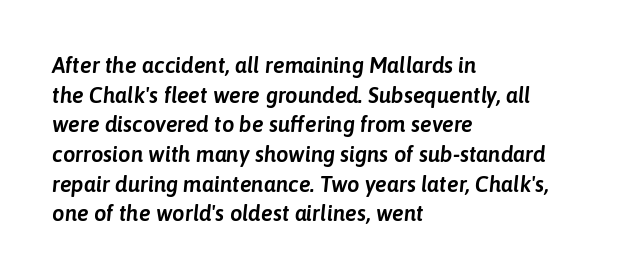
The image shows 22 px text type, italic (leaning right); set left-aligned, normal line spacing (1.35x), normal letter spacing, not underlined.
